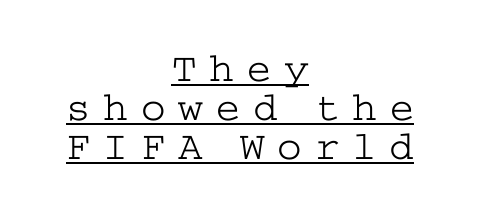
{"serif": "yes", "italic": "no", "bold": "no", "weight": "light", "width": "wide", "stroke_contrast": "low", "x_height": "medium", "underline": "yes", "align": "center", "line_spacing": "tight", "line_spacing_ratio": 0.95, "letter_spacing": "wide", "letter_spacing_em": 0.31, "glyph_px": 41}
